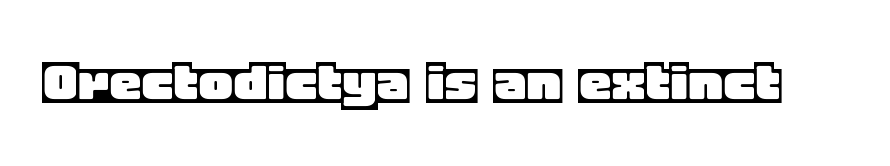
The image shows 65 px text type, upright; set normal letter spacing, not underlined; a large x-height.
